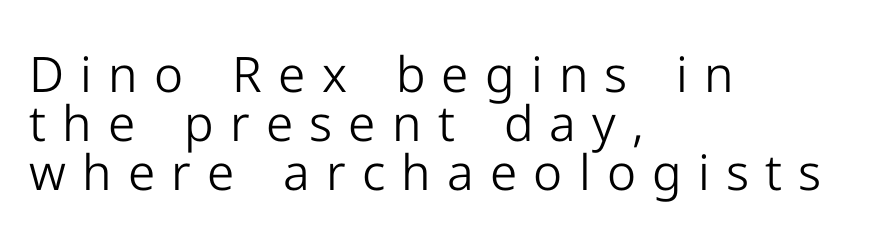
The image shows 49 px light sans-serif type, upright; set left-aligned, tight line spacing (1.0x), unusually wide letter spacing (+0.33 em), not underlined; low stroke contrast and a medium x-height.
